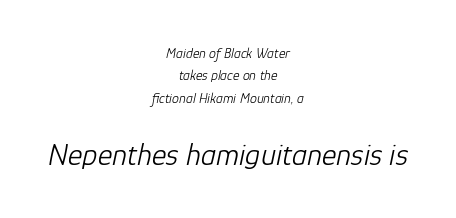
Q: Is the text bold? A: No.
Q: Is the text italic (slanted)? A: Yes, it leans right by about 12 degrees.
Q: Is the text underlined? A: No.
Q: How is the paragraph aligned? A: Centered.
Q: Is the spacing between letters normal or unusually wide? A: Normal.
Q: Is the spacing between lines tight, normal or loose? A: Normal.
Q: Which block of text is set in a larger size, the first (top) or the second (bottom)? A: The second (bottom) one.
Q: Width (condensed, normal, or wide)? A: Normal.
Q: Stroke contrast? A: Low.
Q: x-height? A: Medium.
Q: Monospaced? A: No.
